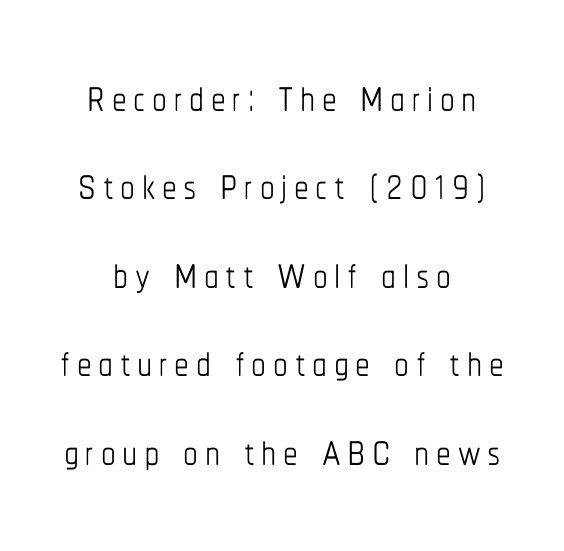
{"italic": "no", "bold": "no", "weight": "thin", "width": "condensed", "stroke_contrast": "low", "x_height": "medium", "monospaced": "no", "underline": "no", "align": "center", "line_spacing": "normal", "line_spacing_ratio": 1.5, "glyph_px": 59}
